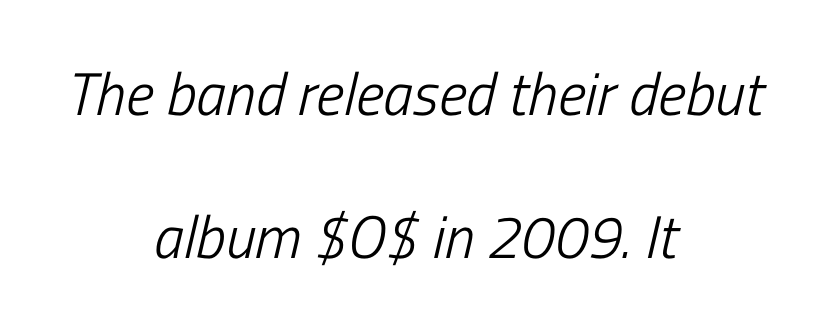
The image shows 60 px light, condensed type, italic (leaning right); set centered, loose line spacing (2.38x), normal letter spacing, not underlined; low stroke contrast and a medium x-height.
